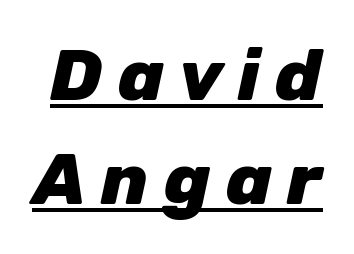
The image shows 72 px heavy type, italic (leaning right); set normal line spacing (1.44x), unusually wide letter spacing (+0.21 em), underlined; low stroke contrast and a medium x-height.
